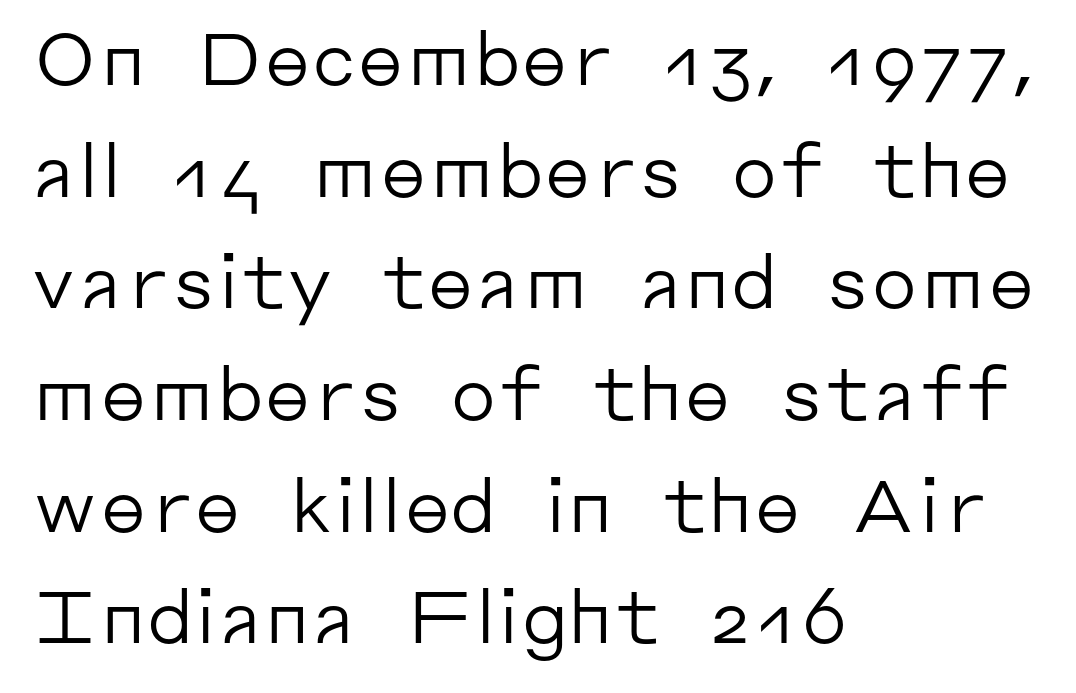
Horizontally, the lines are justified to the leading edge only. The line texture is even and compact thanks to regular tracking. A light-to-regular cut is what we see here. A typesetter would call this leading conventional body-copy spacing.
